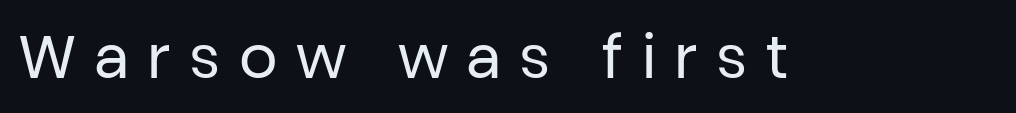
Glance below the letters and you will spot only blank space. This is not heavy type; no bold has been used. Do the characters align in a grid? No, the font is proportional. Compared with typical body copy, the letter spacing here is much looser. The passage shown is typeset with a sans-serif family.
